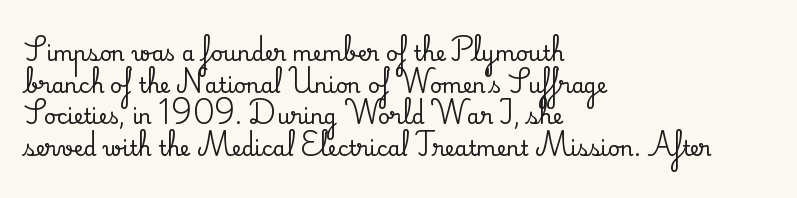
Q: Is the text italic (slanted)? A: No, it is upright.
Q: Is the text underlined? A: No.
Q: How is the paragraph aligned? A: Left-aligned.
Q: Is the spacing between letters normal or unusually wide? A: Normal.
Q: Is the spacing between lines tight, normal or loose? A: Normal.
